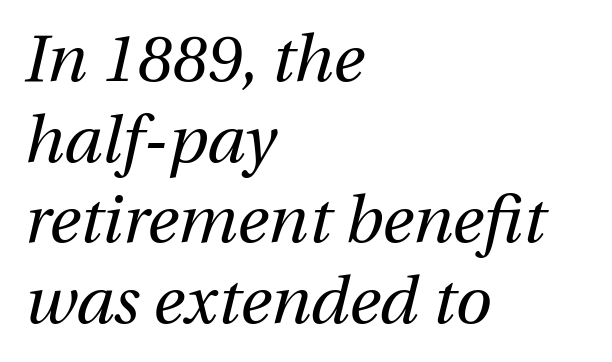
{"italic": "yes", "lean": "right", "slant_degrees": 12, "bold": "no", "weight": "regular", "width": "normal", "stroke_contrast": "medium", "x_height": "medium", "monospaced": "no", "underline": "no", "align": "left", "line_spacing_ratio": 1.22, "letter_spacing": "normal", "letter_spacing_em": 0.0, "glyph_px": 66}
